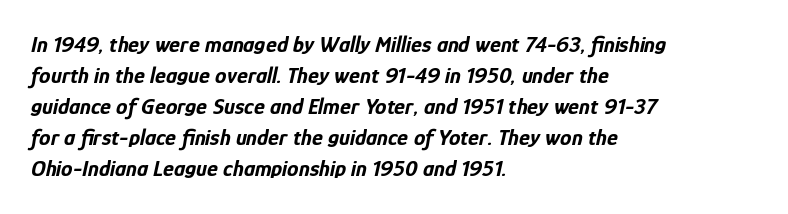
{"italic": "yes", "lean": "right", "slant_degrees": 12, "bold": "yes", "underline": "no", "align": "left", "line_spacing": "normal", "line_spacing_ratio": 1.35, "letter_spacing": "normal", "letter_spacing_em": 0.0, "glyph_px": 23}
